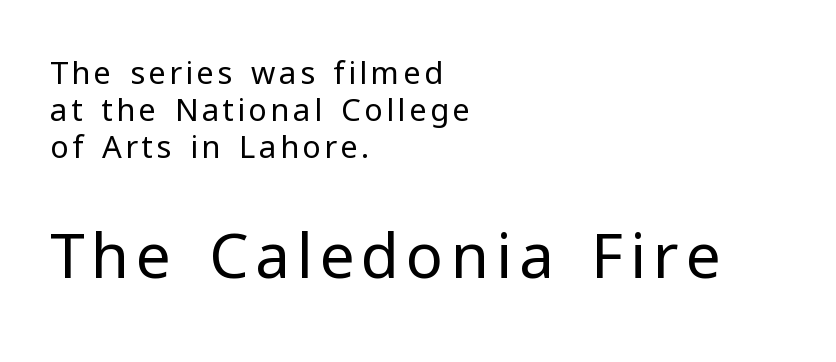
The image shows 62 px regular-weight sans-serif type, upright; set left-aligned, line spacing 1.2x, not underlined; the second (bottom) block is 2.0x larger; low stroke contrast and a medium x-height.
